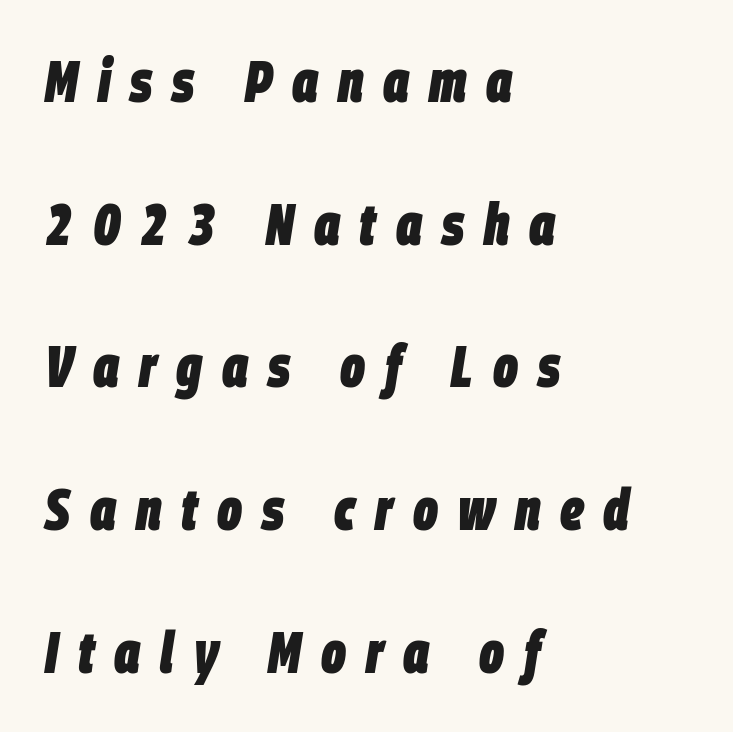
Quick note: underline off. The specimen reads as italic at a glance. Caption: expanded tracking, letters set apart. Summary of weight: heavy, a full bold.
